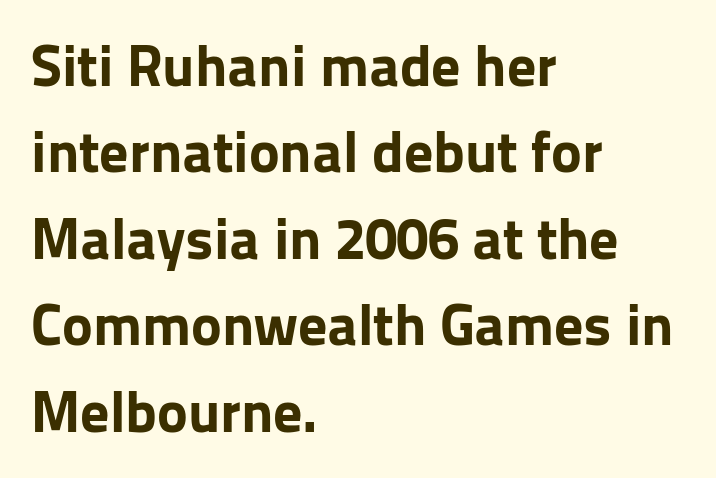
The passage shown is typeset with a sans-serif family. In terms of posture, this sample is upright. Typographic density is high because the face is bold. How are the letters spaced? Ordinarily, with no added tracking. This rendering features lettering with no underline.
